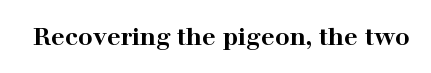
What stands out about the letter spacing? Nothing — it is the standard amount. Upright lettering throughout. Bold? Absolutely — the strokes are thick and heavy. The glyphs are unaccompanied by any horizontal stroke below them.
